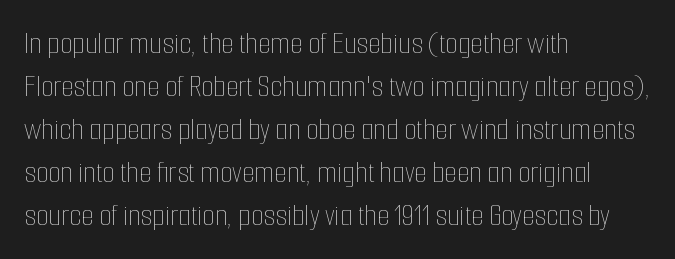
The strip under each line holds only bare page. Posture: straight, roman, zero tilt. In terms of leading, this rendering sits right in the middle. Tracking here is standard; glyphs follow each other at the usual distance. The letters advance in unequal steps, a hallmark of proportional type. The paragraph shown leans on its left margin.
